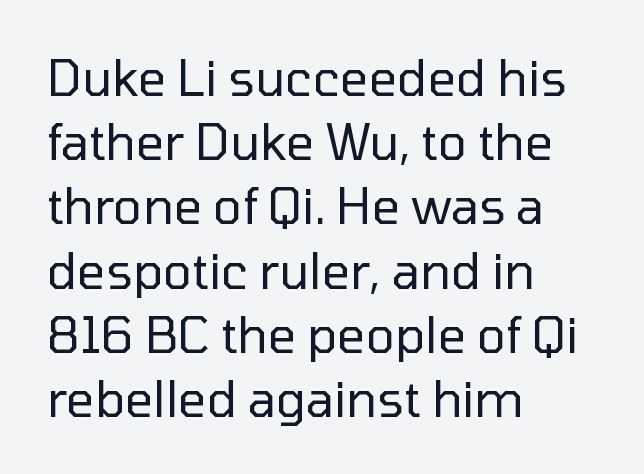
{"serif": "no", "italic": "no", "bold": "no", "weight": "regular", "width": "normal", "stroke_contrast": "low", "x_height": "medium", "monospaced": "no", "underline": "no", "align": "left", "line_spacing": "normal", "line_spacing_ratio": 1.31, "letter_spacing": "normal", "letter_spacing_em": 0.0, "glyph_px": 49}
